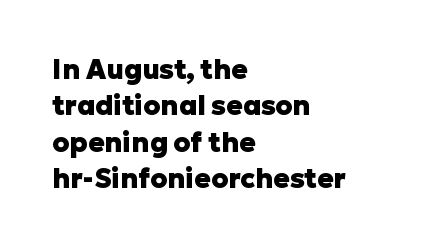
{"italic": "no", "bold": "yes", "underline": "no", "align": "left", "line_spacing": "normal", "line_spacing_ratio": 1.35, "letter_spacing": "normal", "letter_spacing_em": 0.0, "glyph_px": 27}
